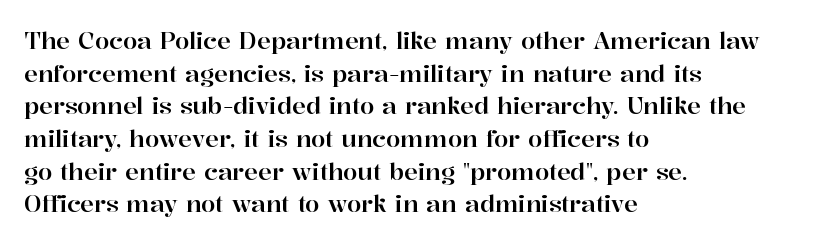
The image shows 23 px text type, upright; set left-aligned, normal line spacing (1.42x), normal letter spacing, not underlined.
